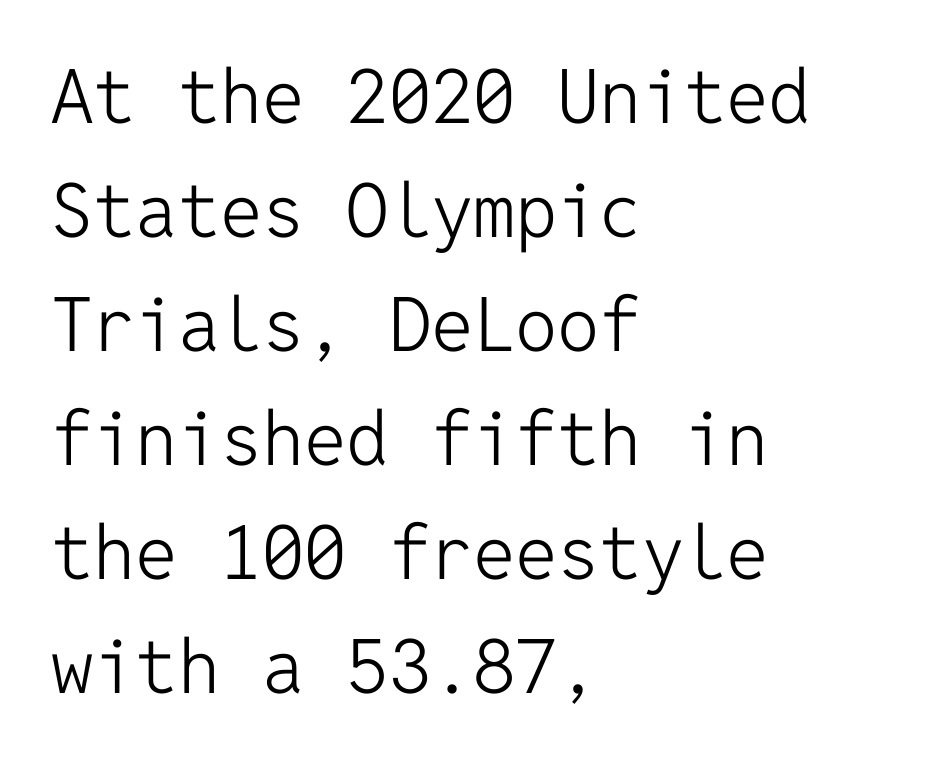
Where is the straight margin? On the left. Default kerning and tracking; the words read as compact shapes. This sample uses an upright cut, with every glyph sitting square on the baseline. No extra ink here — the face is not bold. Descenders are the only things crossing below the line. Is this a fixed-width face? Yes — each glyph sits in an identical cell.
